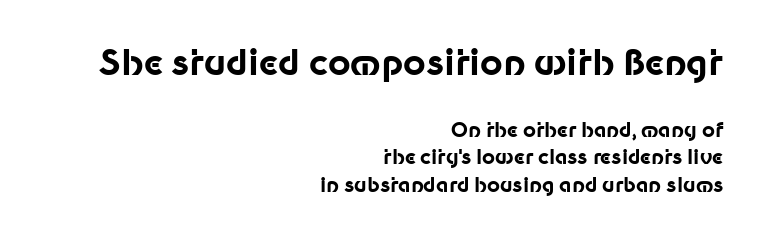
{"serif": "no", "italic": "no", "bold": "yes", "weight": "bold", "width": "normal", "stroke_contrast": "low", "x_height": "medium", "monospaced": "no", "underline": "no", "align": "right", "line_spacing": "normal", "line_spacing_ratio": 1.39, "letter_spacing": "normal", "letter_spacing_em": 0.0, "larger_block": "first", "size_ratio": 1.75, "glyph_px": 35}
